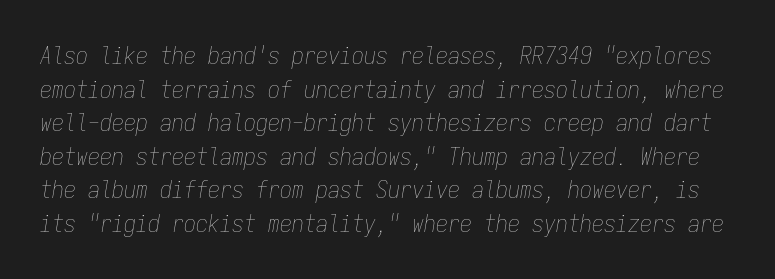
Q: Is the text bold? A: No.
Q: Is the text italic (slanted)? A: Yes, it leans right by about 9 degrees.
Q: Is the text underlined? A: No.
Q: Is the spacing between letters normal or unusually wide? A: Normal.
Q: Is the spacing between lines tight, normal or loose? A: Normal.
